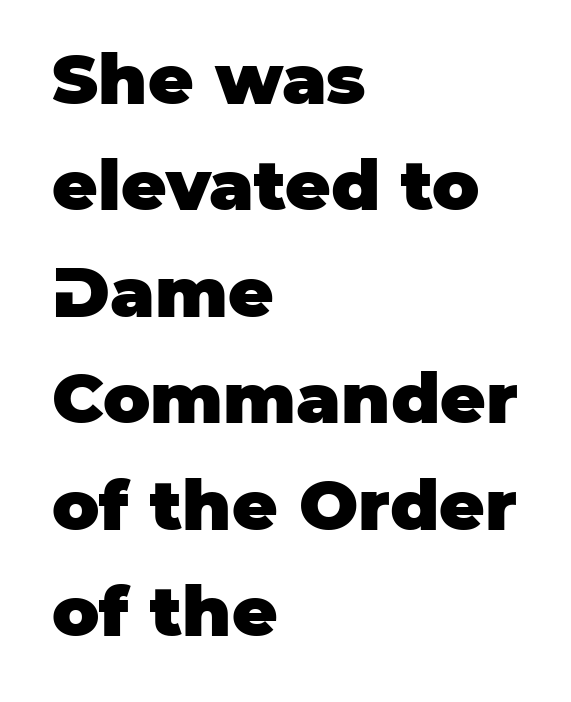
The image shows 70 px heavy sans-serif type, upright; set left-aligned, normal line spacing (1.52x), normal letter spacing, not underlined; low stroke contrast and a large x-height.
